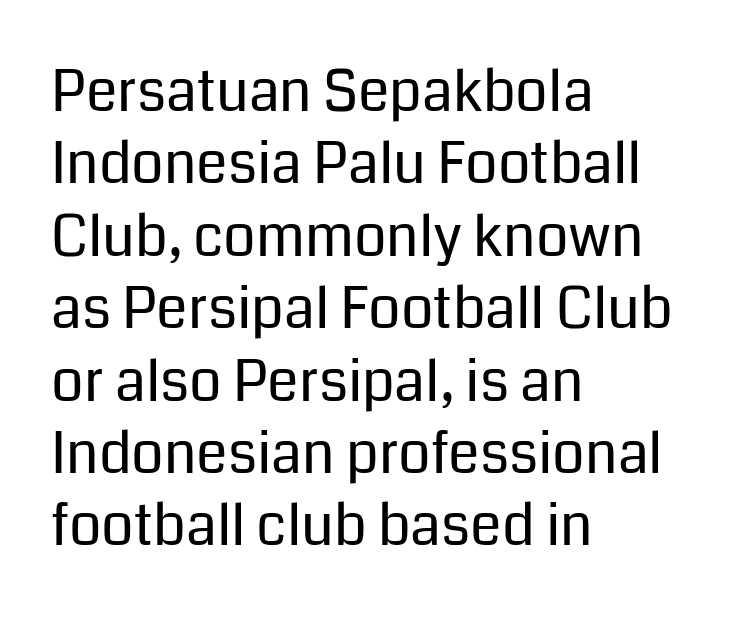
{"serif": "no", "italic": "no", "bold": "no", "weight": "regular", "width": "normal", "stroke_contrast": "low", "x_height": "medium", "monospaced": "no", "underline": "no", "align": "left", "line_spacing": "normal", "line_spacing_ratio": 1.27, "letter_spacing": "normal", "letter_spacing_em": 0.0, "glyph_px": 57}
